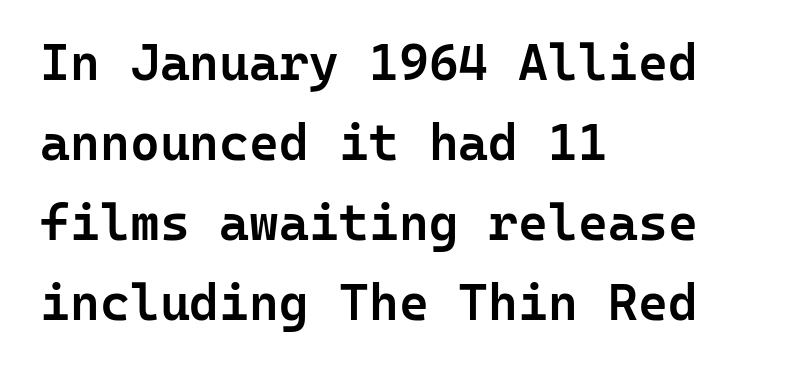
Q: Is the text bold? A: Semi-bold.
Q: Is the text italic (slanted)? A: No, it is upright.
Q: Is the typeface a serif or a sans-serif typeface? A: Sans-serif.
Q: Is the text underlined? A: No.
Q: How is the paragraph aligned? A: Left-aligned.
Q: Is the spacing between letters normal or unusually wide? A: Normal.
Q: Is the spacing between lines tight, normal or loose? A: Normal.
Q: Width (condensed, normal, or wide)? A: Normal.
Q: Stroke contrast? A: Low.
Q: x-height? A: Medium.
Q: Monospaced? A: Yes.
